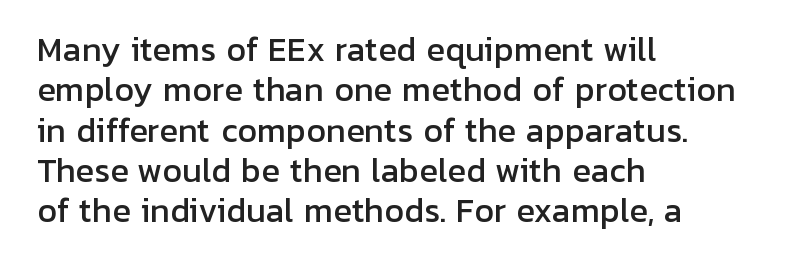
Tracking here is standard; glyphs follow each other at the usual distance. This is the regular roman posture of the typeface. The lines in this sample share a left origin and differ only in where they stop. Think of a printed novel: that variable character pitch is what you see here. The passage shown is typeset with a sans-serif family. In terms of leading, this rendering sits right in the middle.
